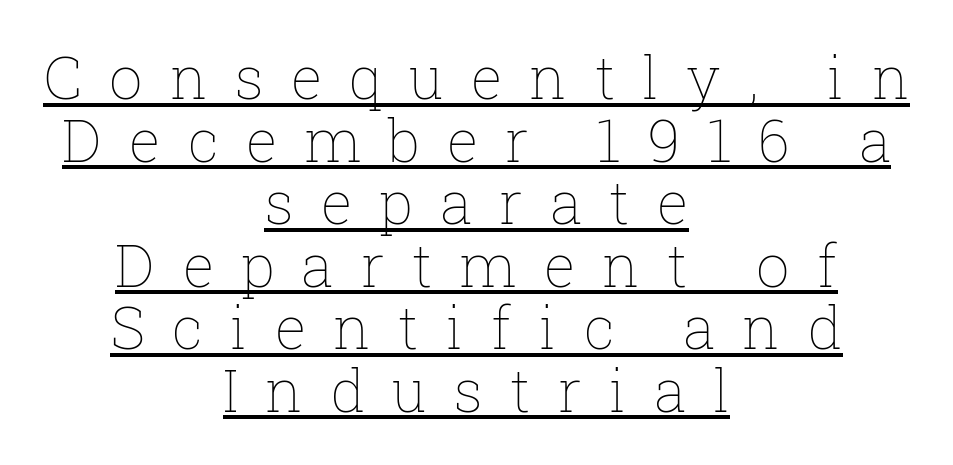
The image shows 59 px thin type, upright; set centered, tight line spacing (1.06x), unusually wide letter spacing (+0.46 em), underlined; low stroke contrast and a medium x-height.
